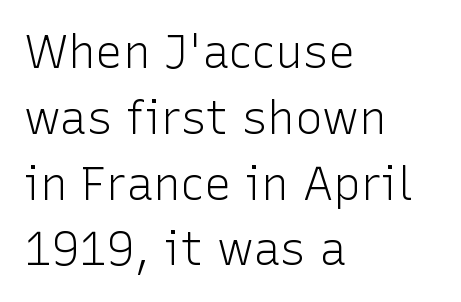
Q: Is the text bold? A: No.
Q: Is the text italic (slanted)? A: No, it is upright.
Q: Is the typeface a serif or a sans-serif typeface? A: Sans-serif.
Q: Is the text underlined? A: No.
Q: How is the paragraph aligned? A: Left-aligned.
Q: Is the spacing between letters normal or unusually wide? A: Normal.
Q: Is the spacing between lines tight, normal or loose? A: Normal.
Q: Width (condensed, normal, or wide)? A: Normal.
Q: Stroke contrast? A: Low.
Q: x-height? A: Medium.
Q: Monospaced? A: No.
